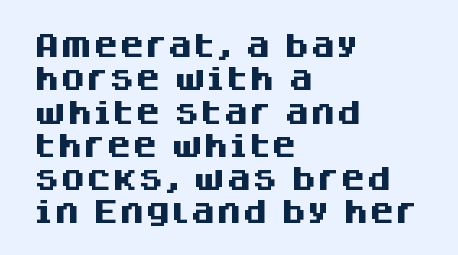
Q: Is the text bold? A: Yes.
Q: Is the text italic (slanted)? A: No, it is upright.
Q: Is the text underlined? A: No.
Q: How is the paragraph aligned? A: Left-aligned.
Q: Is the spacing between letters normal or unusually wide? A: Normal.
Q: Is the spacing between lines tight, normal or loose? A: Normal.
